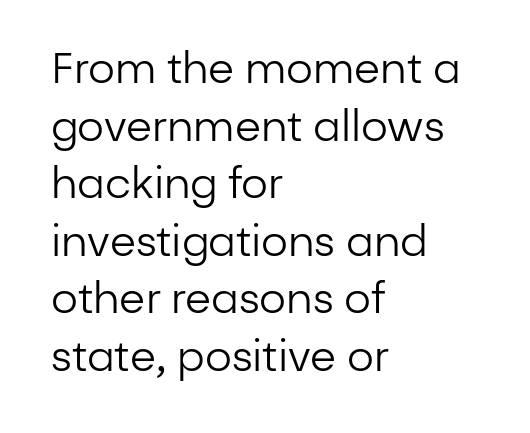
Does the lettering tilt? It doesn't — this is upright. Just letters on the line, the space beneath them empty. No heavy texture on the line: the type isn't bold. Summary of vertical rhythm: regular, with standard interline spacing. The characters display no serif detailing; their extremities are plain. These lines stack with their left ends in a neat column.
